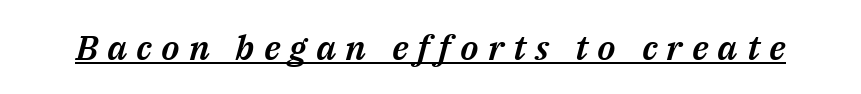
{"italic": "yes", "lean": "right", "slant_degrees": 14, "width": "normal", "stroke_contrast": "medium", "x_height": "medium", "monospaced": "no", "underline": "yes", "letter_spacing": "wide", "letter_spacing_em": 0.26, "glyph_px": 35}
